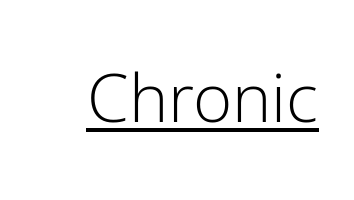
{"serif": "no", "italic": "no", "bold": "no", "weight": "light", "width": "normal", "stroke_contrast": "low", "x_height": "medium", "monospaced": "no", "underline": "yes", "letter_spacing": "normal", "letter_spacing_em": 0.0, "glyph_px": 67}
